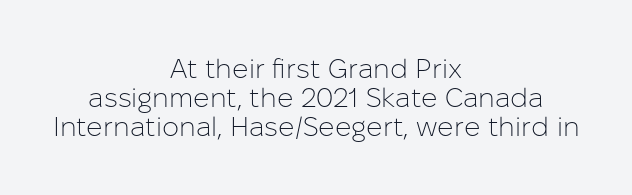
A typesetter would call this leading minimal, almost set solid. Rule under the text: the space is simply empty. There is no visible air inserted between adjacent glyphs. Bold? No — there's no thickening of the strokes. Casual observation: everything's sitting right in the middle. Tall strokes in this sample are plumb rather than angled.
